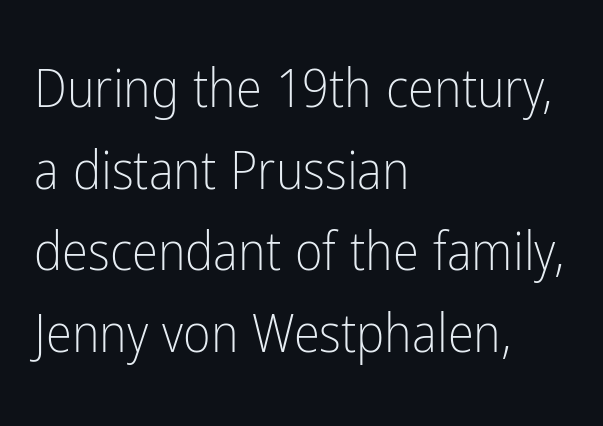
{"serif": "no", "italic": "no", "bold": "no", "weight": "light", "width": "condensed", "stroke_contrast": "low", "x_height": "medium", "monospaced": "no", "underline": "no", "align": "left", "line_spacing": "normal", "line_spacing_ratio": 1.54, "letter_spacing": "normal", "letter_spacing_em": 0.0, "glyph_px": 53}
